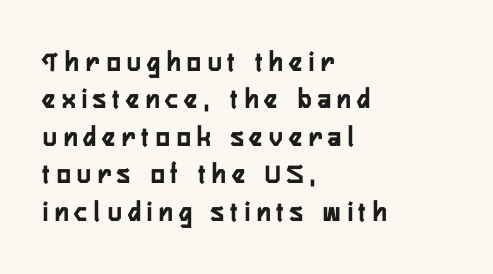
Q: Is the text bold? A: Yes.
Q: Is the text italic (slanted)? A: No, it is upright.
Q: Is the typeface a serif or a sans-serif typeface? A: Sans-serif.
Q: Is the text underlined? A: No.
Q: How is the paragraph aligned? A: Left-aligned.
Q: Is the spacing between letters normal or unusually wide? A: Unusually wide.
Q: Is the spacing between lines tight, normal or loose? A: Normal.
Q: Width (condensed, normal, or wide)? A: Condensed.
Q: Stroke contrast? A: Low.
Q: x-height? A: Medium.
Q: Monospaced? A: No.
